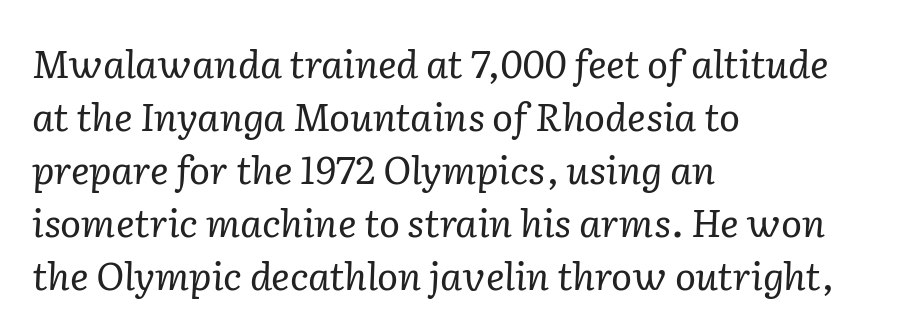
The image shows 39 px regular-weight serif type, italic (leaning right); set left-aligned, normal line spacing (1.36x), normal letter spacing, not underlined; low stroke contrast and a medium x-height.
